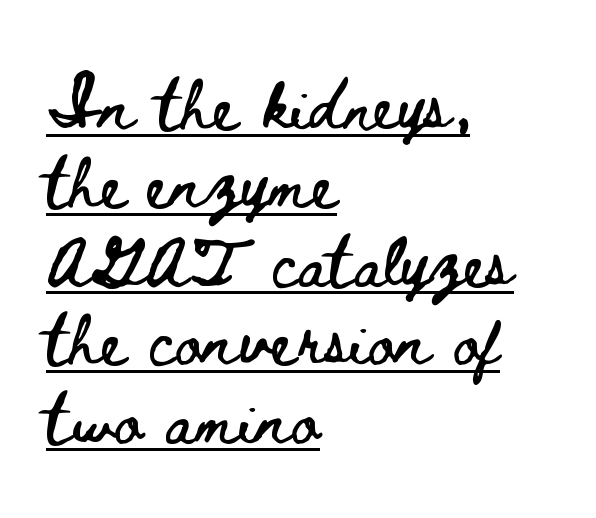
Nobody touched the tracking dial on this one. Note the varied advance widths — an 'i' is clearly narrower than an 'm'. Which margin do the lines hug? The left one — the right edge is uneven. Has an underline been added? It has. Successive baselines arrive at the customary interval.
